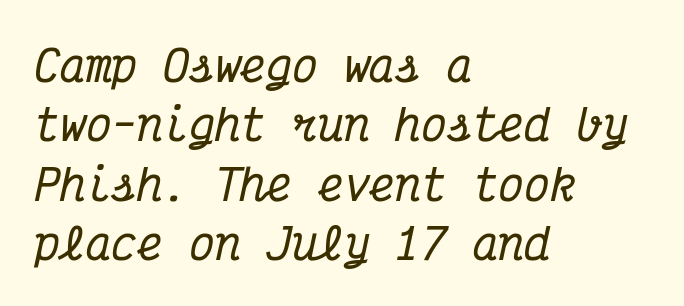
The image shows 43 px condensed serif type, italic (leaning right), monospaced; set left-aligned, normal line spacing (1.38x), normal letter spacing, not underlined; medium stroke contrast and a medium x-height.
